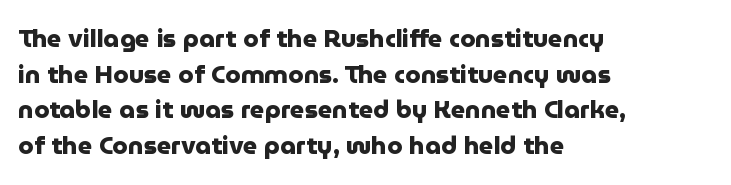
{"italic": "no", "bold": "yes", "underline": "no", "align": "left", "line_spacing": "normal", "line_spacing_ratio": 1.43, "letter_spacing": "normal", "letter_spacing_em": 0.0, "glyph_px": 25}
